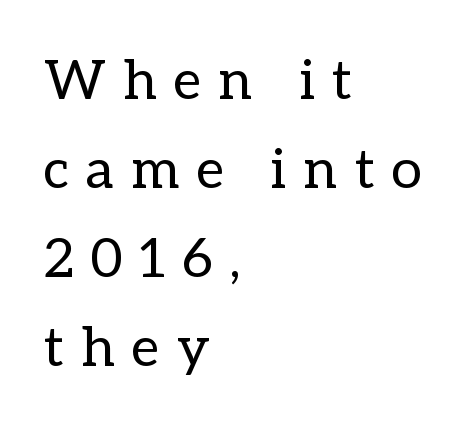
Each line starts at the same left margin while the right side varies. The baseline area is clear. Compared with typical body copy, the letter spacing here is much looser. Tall strokes in this sample are plumb rather than angled.
